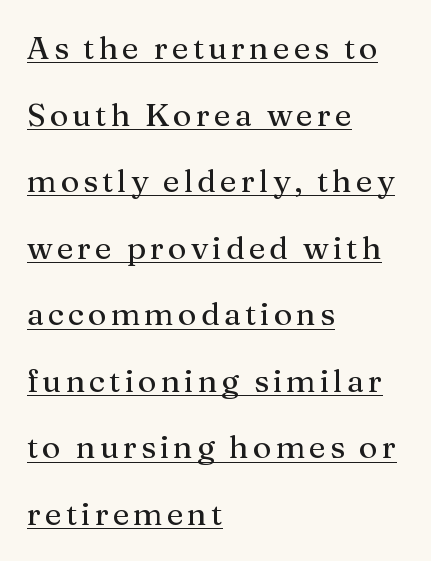
The image shows 32 px serif type, upright; set left-aligned, loose line spacing (2.08x), underlined; medium stroke contrast and a medium x-height.
